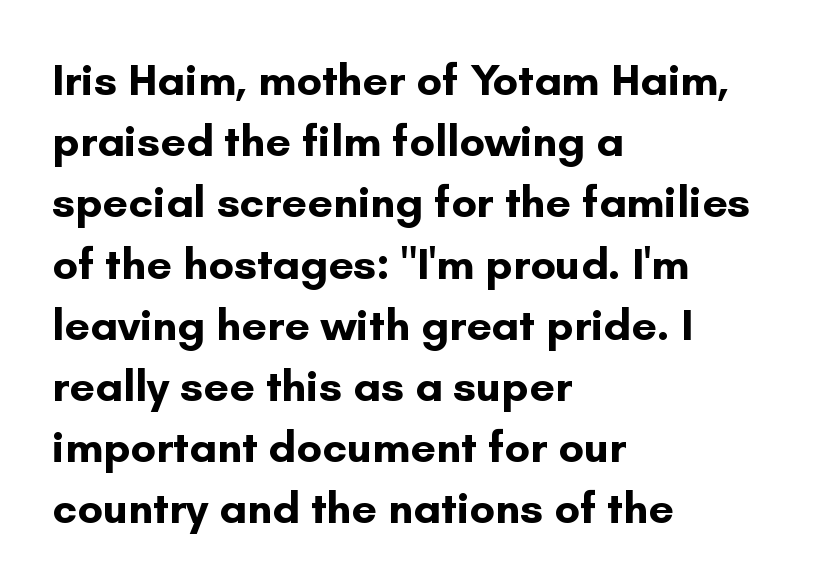
The letters sit at their default tracking, neither squeezed nor spread. You could not count columns in this text — the font is proportionally spaced. Has an underline been added? It has not. Each letter's strokes conclude bluntly, with no projecting serifs. Does the copy run flush right? No — it runs flush left.
